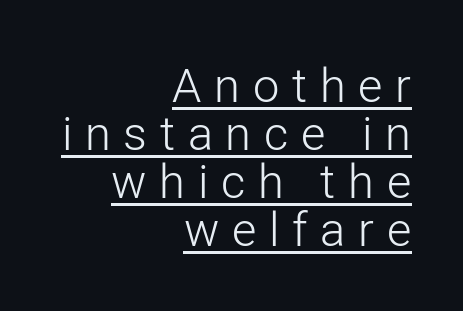
The font is comparable to plain body text, perhaps lighter. Varying glyph widths throughout — classic text-font behaviour. Line endings align vertically; line beginnings do not. The lettering stays uniformly vertical, giving the passage a roman look.
